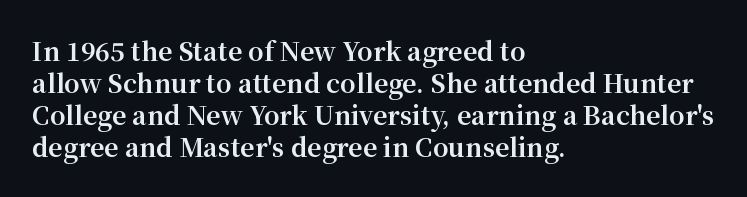
Q: Is the text bold? A: Yes.
Q: Is the text italic (slanted)? A: No, it is upright.
Q: Is the text underlined? A: No.
Q: How is the paragraph aligned? A: Left-aligned.
Q: Is the spacing between letters normal or unusually wide? A: Normal.
Q: Is the spacing between lines tight, normal or loose? A: Normal.
